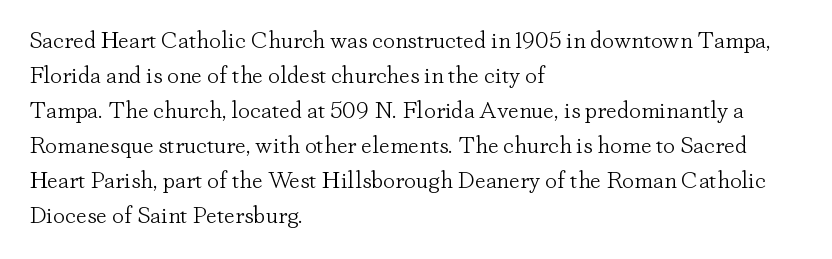
Q: Is the text bold? A: No.
Q: Is the text italic (slanted)? A: No, it is upright.
Q: Is the text underlined? A: No.
Q: How is the paragraph aligned? A: Left-aligned.
Q: Is the spacing between letters normal or unusually wide? A: Normal.
Q: Is the spacing between lines tight, normal or loose? A: Normal.
